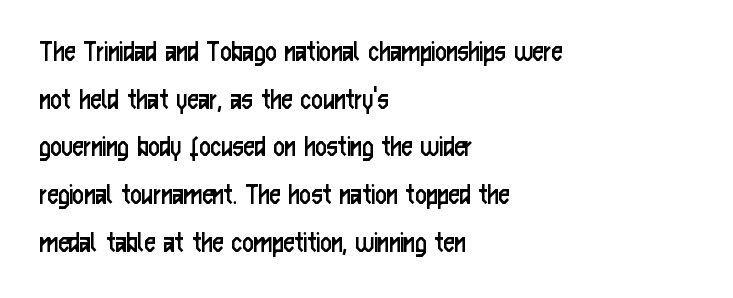
Q: Is the text bold? A: No.
Q: Is the text italic (slanted)? A: No, it is upright.
Q: Is the typeface a serif or a sans-serif typeface? A: Sans-serif.
Q: Is the text underlined? A: No.
Q: How is the paragraph aligned? A: Left-aligned.
Q: Is the spacing between letters normal or unusually wide? A: Normal.
Q: Is the spacing between lines tight, normal or loose? A: Normal.
Q: Width (condensed, normal, or wide)? A: Condensed.
Q: Stroke contrast? A: Low.
Q: x-height? A: Medium.
Q: Monospaced? A: No.
